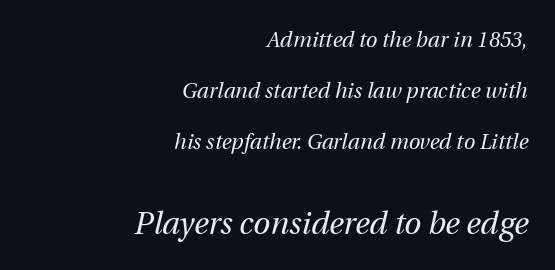
{"italic": "yes", "lean": "right", "slant_degrees": 12, "bold": "no", "weight": "regular", "width": "normal", "stroke_contrast": "medium", "x_height": "medium", "monospaced": "no", "underline": "no", "align": "right", "line_spacing": "loose", "line_spacing_ratio": 2.43, "letter_spacing": "normal", "letter_spacing_em": 0.0, "larger_block": "second", "size_ratio": 1.48, "glyph_px": 31}
